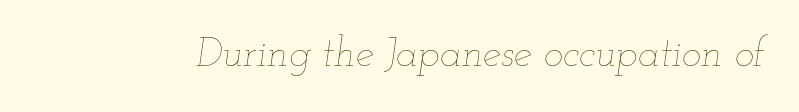
Q: Is the text bold? A: No.
Q: Is the text italic (slanted)? A: Yes, it leans right by about 12 degrees.
Q: Is the text underlined? A: No.
Q: Is the spacing between letters normal or unusually wide? A: Normal.
Q: Width (condensed, normal, or wide)? A: Wide.
Q: Stroke contrast? A: Low.
Q: x-height? A: Small.
Q: Monospaced? A: No.
